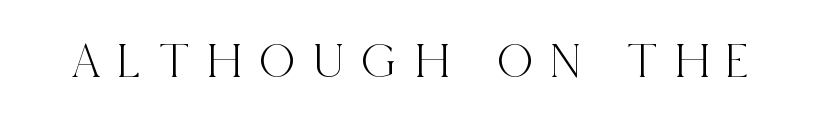
How are the letters spaced? Widely, with obvious added tracking. You can tell it's not italic because the verticals are truly vertical. Looks like regular typesetting: each glyph gets only the width it needs. Just letters on the line, the space beneath them empty. To sum up the face: it has serifs.
